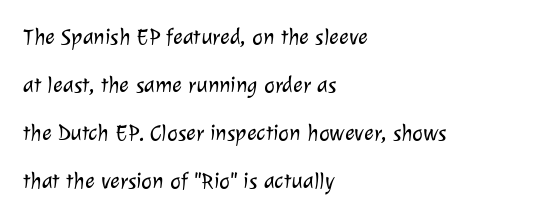
The image shows 23 px text type; set left-aligned, loose line spacing (2.08x), normal letter spacing, not underlined.
